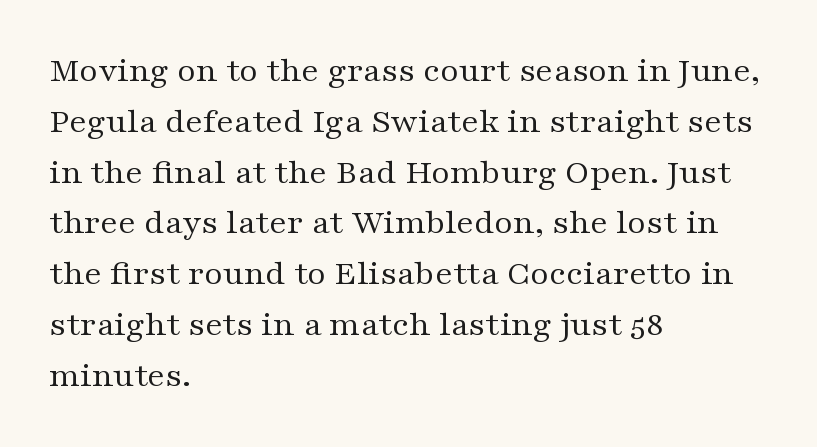
Q: Is the text bold? A: No.
Q: Is the text italic (slanted)? A: No, it is upright.
Q: Is the typeface a serif or a sans-serif typeface? A: Serif.
Q: Is the text underlined? A: No.
Q: How is the paragraph aligned? A: Left-aligned.
Q: Is the spacing between letters normal or unusually wide? A: Normal.
Q: Is the spacing between lines tight, normal or loose? A: Normal.
Q: Width (condensed, normal, or wide)? A: Wide.
Q: Stroke contrast? A: Medium.
Q: x-height? A: Medium.
Q: Monospaced? A: No.
